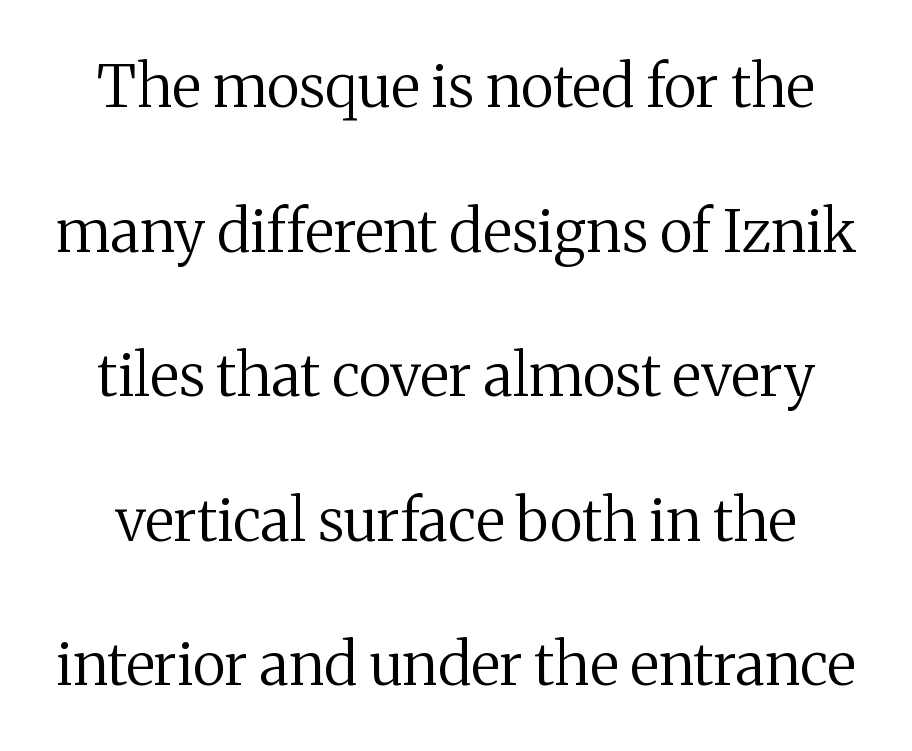
{"serif": "yes", "italic": "no", "bold": "no", "weight": "regular", "width": "normal", "stroke_contrast": "medium", "x_height": "medium", "monospaced": "no", "underline": "no", "line_spacing": "loose", "line_spacing_ratio": 2.45, "letter_spacing": "normal", "letter_spacing_em": 0.0, "glyph_px": 59}
